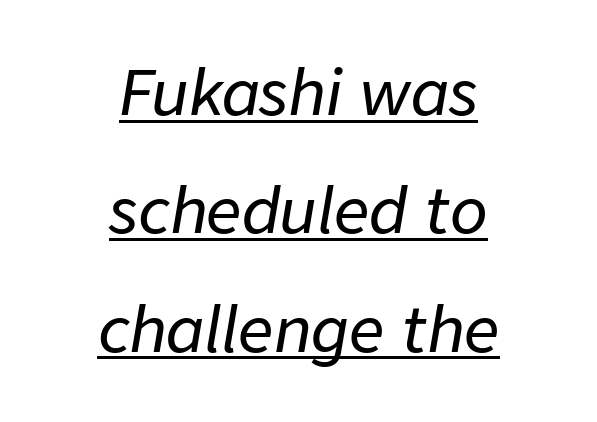
The image shows 62 px text type, italic (leaning right); set centered, loose line spacing (1.91x), normal letter spacing, underlined; low stroke contrast and a medium x-height.
